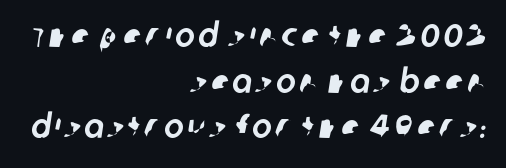
Q: Is the typeface a serif or a sans-serif typeface? A: Sans-serif.
Q: Is the text underlined? A: No.
Q: How is the paragraph aligned? A: Right-aligned.
Q: Is the spacing between lines tight, normal or loose? A: Normal.
Q: Width (condensed, normal, or wide)? A: Normal.
Q: Stroke contrast? A: Low.
Q: x-height? A: Large.
Q: Monospaced? A: No.
